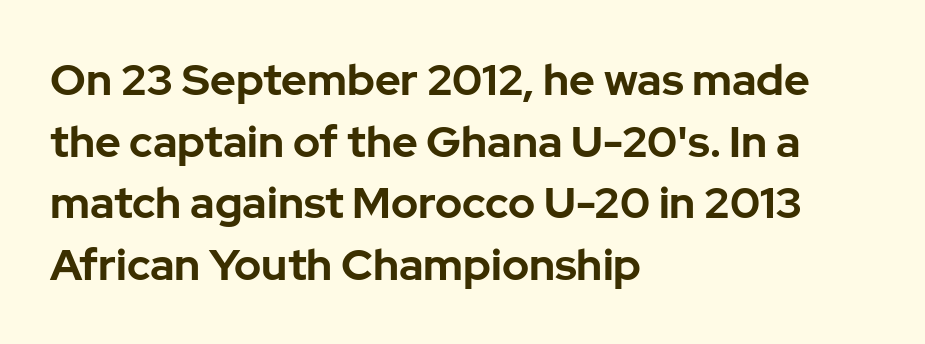
Unlike italic type, these characters show no tilt at all. The space directly below the letters is spotless. Varying glyph widths throughout — classic text-font behaviour. Plenty of ink on the page — the face is bold. The ragged edge is on the right, which tells us the setting is flush left.
